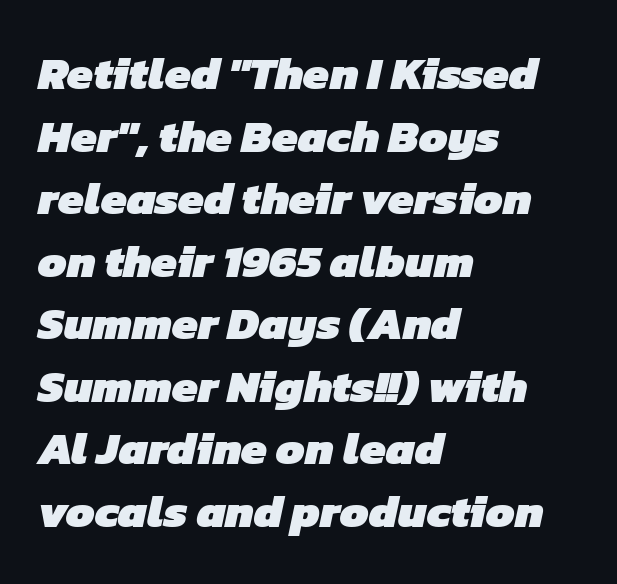
Horizontal bands of white between lines are of average thickness. The rendering keeps characters at their native spacing. Type without underlining. This sample uses a sans-serif face. Is this a fixed-width face? No — the glyphs have proportional, varying widths. The passage is arranged the way most books set body copy — flush left.
